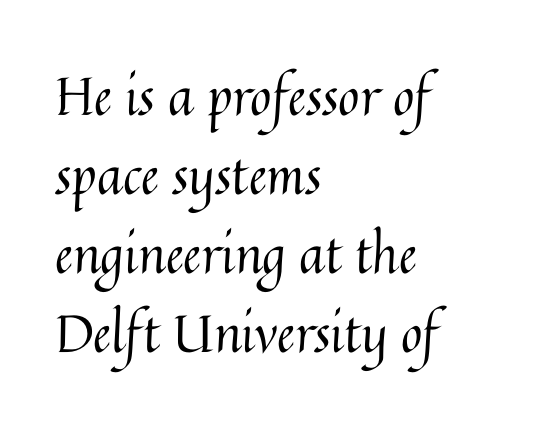
{"bold": "no", "weight": "regular", "width": "normal", "stroke_contrast": "medium", "x_height": "medium", "monospaced": "no", "underline": "no", "align": "left", "line_spacing": "normal", "line_spacing_ratio": 1.52, "letter_spacing": "normal", "letter_spacing_em": 0.0, "glyph_px": 52}
